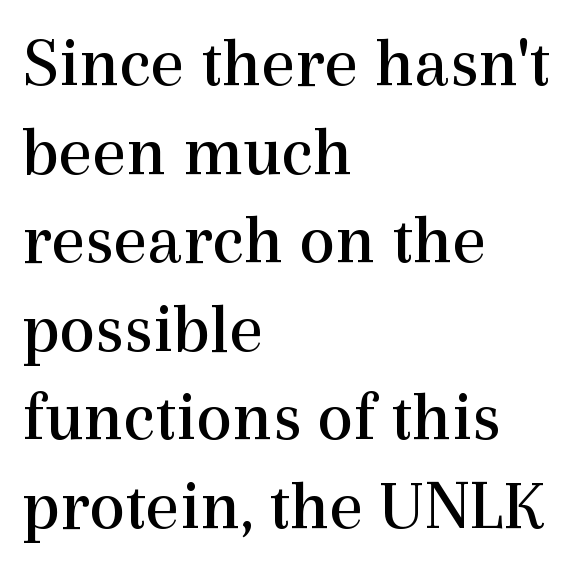
The image shows 72 px regular-weight serif type, upright; set left-aligned, line spacing 1.23x, normal letter spacing, not underlined; a medium x-height.
